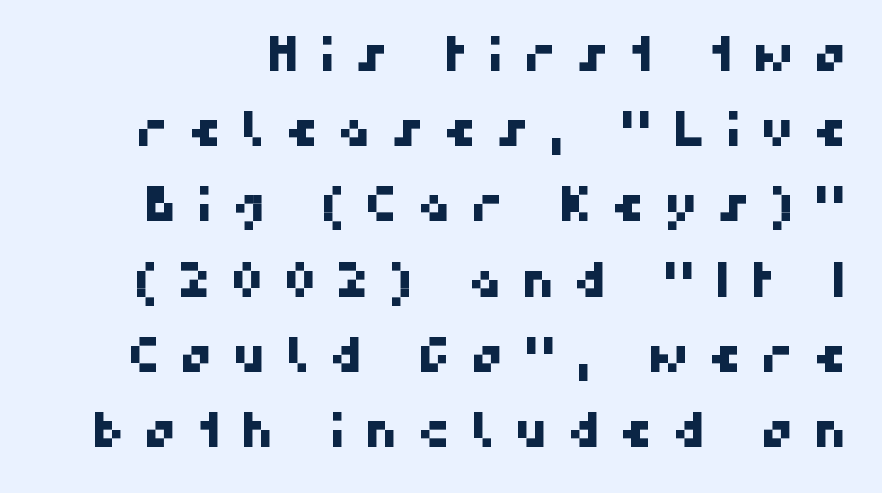
Q: Is the typeface a serif or a sans-serif typeface? A: Sans-serif.
Q: Is the text underlined? A: No.
Q: Is the spacing between letters normal or unusually wide? A: Unusually wide.
Q: Is the spacing between lines tight, normal or loose? A: Normal.
Q: Width (condensed, normal, or wide)? A: Normal.
Q: Stroke contrast? A: High.
Q: x-height? A: Medium.
Q: Monospaced? A: No.
